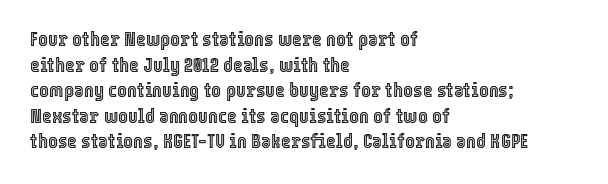
{"italic": "no", "underline": "no", "align": "left", "line_spacing_ratio": 1.22, "letter_spacing": "normal", "letter_spacing_em": 0.0, "glyph_px": 21}
